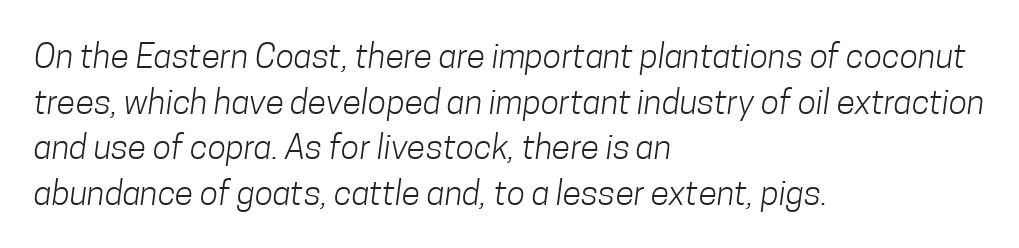
Q: Is the text bold? A: No.
Q: Is the typeface a serif or a sans-serif typeface? A: Sans-serif.
Q: Is the text underlined? A: No.
Q: How is the paragraph aligned? A: Left-aligned.
Q: Is the spacing between letters normal or unusually wide? A: Normal.
Q: Is the spacing between lines tight, normal or loose? A: Normal.
Q: Width (condensed, normal, or wide)? A: Condensed.
Q: Stroke contrast? A: Low.
Q: x-height? A: Medium.
Q: Monospaced? A: No.
